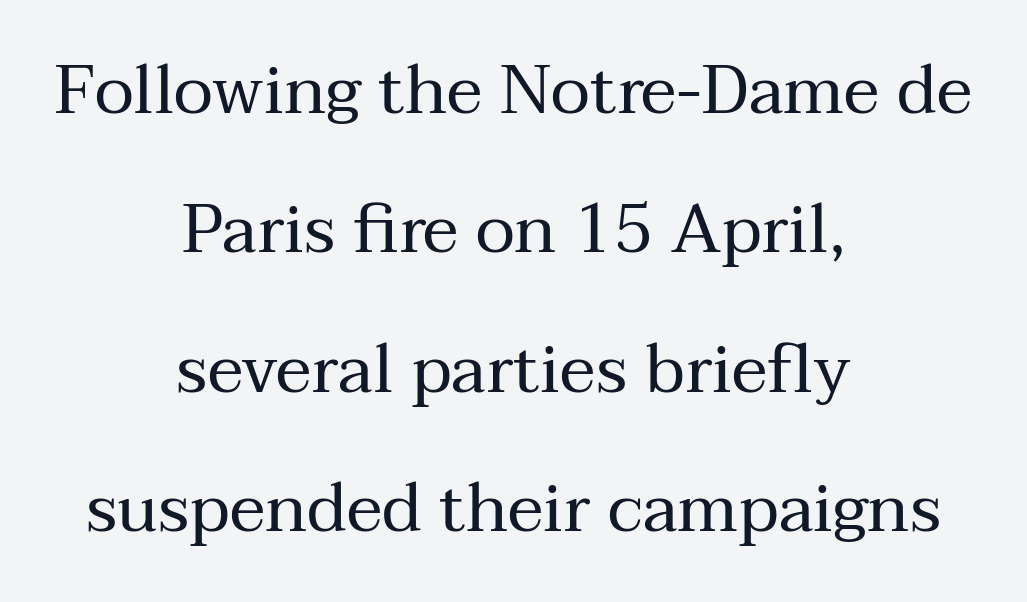
{"serif": "yes", "italic": "no", "bold": "no", "weight": "regular", "width": "normal", "stroke_contrast": "medium", "x_height": "medium", "monospaced": "no", "underline": "no", "align": "center", "line_spacing": "loose", "line_spacing_ratio": 2.05, "letter_spacing": "normal", "letter_spacing_em": 0.0, "glyph_px": 68}
